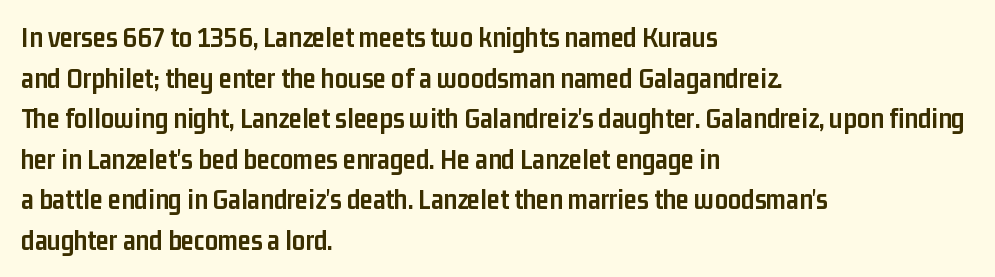
One-word summary of the alignment: left. Look at the tracking — it's just the regular setting, nothing added. Notice how descenders clear the ascenders below comfortably — that's standard leading. The zone under the glyphs is completely vacant.
